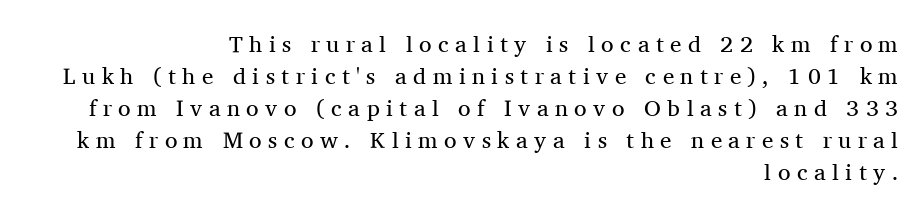
The image shows 23 px text type, upright; set right-aligned, normal line spacing (1.39x), unusually wide letter spacing (+0.28 em), not underlined.
